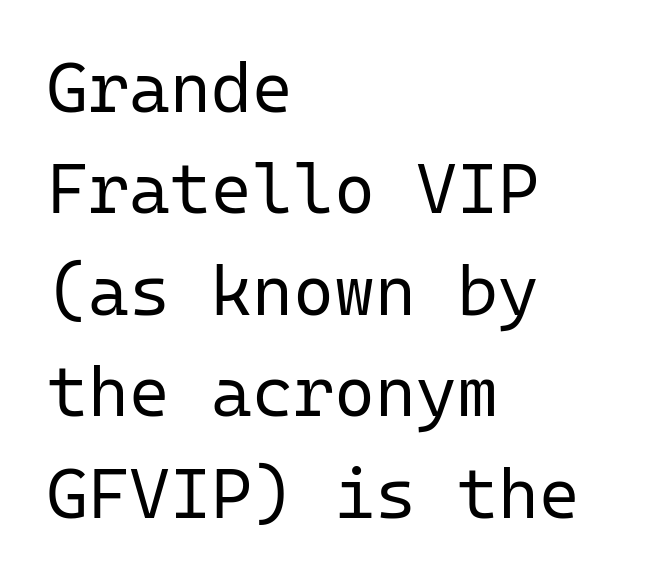
The image shows 70 px regular-weight sans-serif type, upright, monospaced; set left-aligned, normal line spacing (1.45x), normal letter spacing, not underlined; low stroke contrast and a medium x-height.
